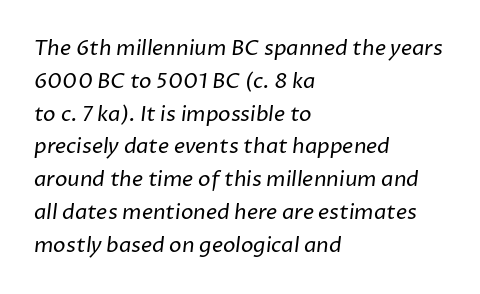
The image shows 21 px text type; set left-aligned, normal line spacing (1.56x), normal letter spacing, not underlined.
